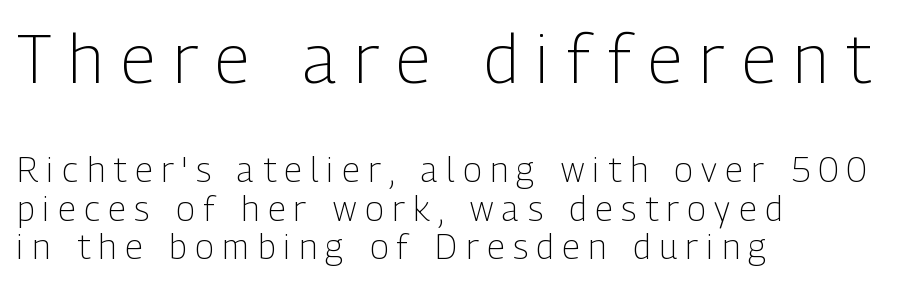
Look at the bottom of the vertical strokes: they stop flat, with no serifs. These lines are rendered in a variable-pitch font. The letters stand upright; this is a roman face. Is there much room between lines? No — they nearly touch. The letterforms stand isolated, each surrounded by extra space. The passage is arranged the way most books set body copy — flush left.
